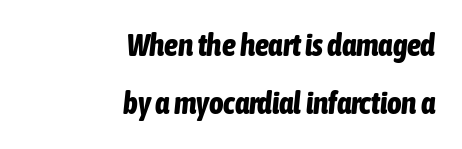
{"italic": "yes", "lean": "right", "slant_degrees": 6, "bold": "yes", "weight": "bold", "width": "condensed", "stroke_contrast": "low", "x_height": "medium", "monospaced": "no", "underline": "no", "align": "right", "line_spacing_ratio": 1.88, "letter_spacing": "normal", "letter_spacing_em": 0.0, "glyph_px": 31}
